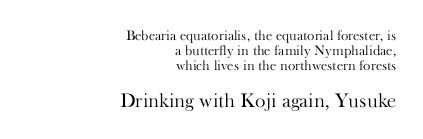
The image shows 20 px text type, upright; set right-aligned, tight line spacing (1.07x), normal letter spacing, not underlined; the second (bottom) block is 1.43x larger.
